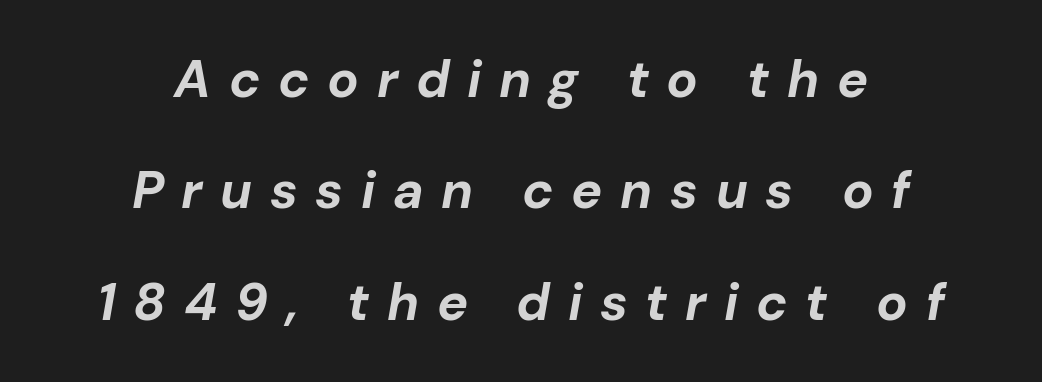
Q: Is the text bold? A: Yes.
Q: Is the text italic (slanted)? A: Yes, it leans right by about 10 degrees.
Q: Is the text underlined? A: No.
Q: How is the paragraph aligned? A: Centered.
Q: Is the spacing between letters normal or unusually wide? A: Unusually wide.
Q: Is the spacing between lines tight, normal or loose? A: Loose.
Q: Width (condensed, normal, or wide)? A: Normal.
Q: Stroke contrast? A: Low.
Q: x-height? A: Medium.
Q: Monospaced? A: No.
